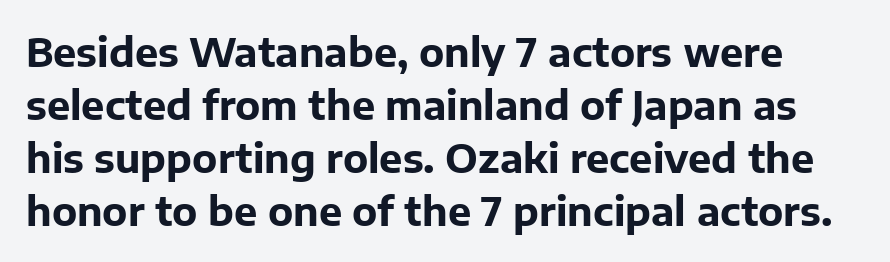
{"serif": "no", "italic": "no", "bold": "yes", "weight": "bold", "width": "normal", "stroke_contrast": "low", "x_height": "medium", "monospaced": "no", "underline": "no", "line_spacing": "normal", "line_spacing_ratio": 1.36, "letter_spacing": "normal", "letter_spacing_em": 0.0, "glyph_px": 39}
